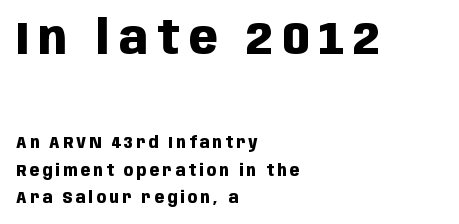
Look at the tracking — it's clearly loosened, letters drifting apart. Pretty heavy lettering here — definitely bold. A roman cut, with each character standing at attention. No word sits above an underline. Look at the bottom of the vertical strokes: they stop flat, with no serifs.
